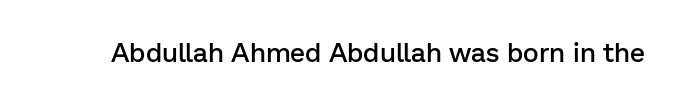
Honestly, the letter spacing is just normal — you wouldn't notice it. Only glyphs here, with clear space below each row. The typography opts for an upright posture over an oblique one. Set as a demibold, roughly 600 on the weight scale.
